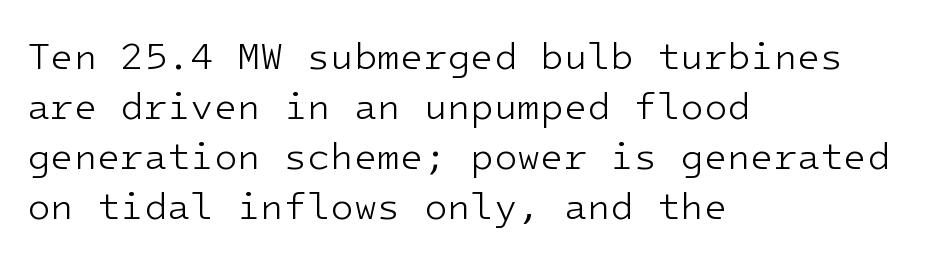
Q: Is the text bold? A: No.
Q: Is the text italic (slanted)? A: No, it is upright.
Q: Is the typeface a serif or a sans-serif typeface? A: Sans-serif.
Q: Is the text underlined? A: No.
Q: How is the paragraph aligned? A: Left-aligned.
Q: Is the spacing between letters normal or unusually wide? A: Normal.
Q: Is the spacing between lines tight, normal or loose? A: Normal.
Q: Width (condensed, normal, or wide)? A: Normal.
Q: Stroke contrast? A: Low.
Q: x-height? A: Medium.
Q: Monospaced? A: Yes.
